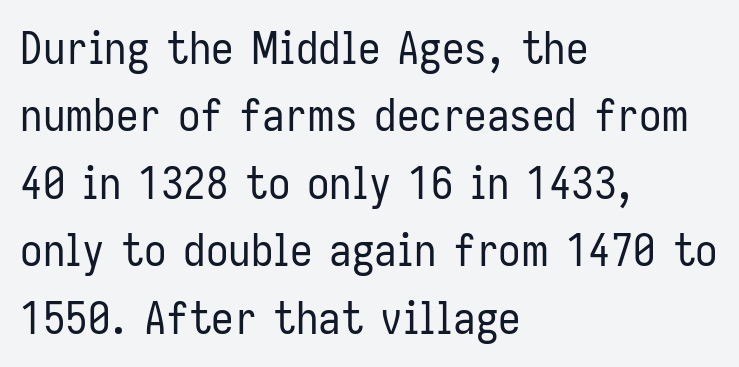
The image shows 45 px regular-weight, condensed sans-serif type, upright; set left-aligned, normal line spacing (1.5x), normal letter spacing, not underlined; low stroke contrast and a medium x-height.
